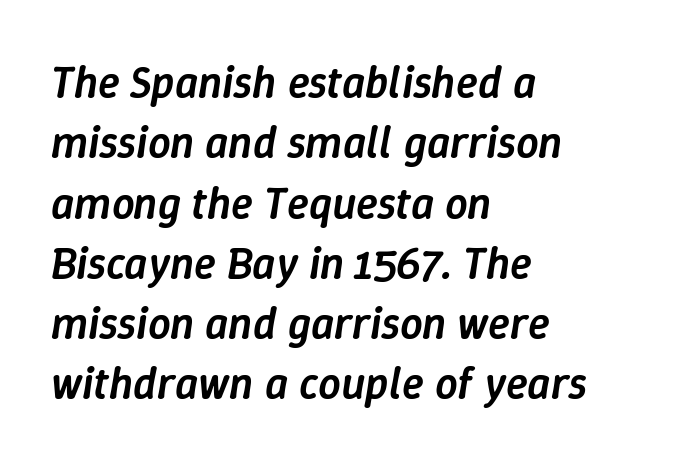
The space beneath each line is pristine and unruled. The font is running at a semibold setting, under full bold. Leading: standard. Where is the straight margin? On the left. You could not count columns in this text — the font is proportionally spaced.
